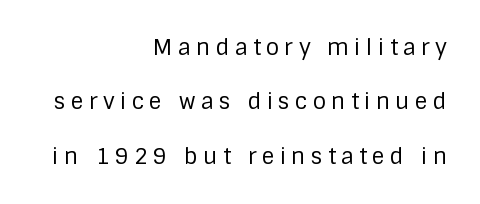
{"italic": "no", "bold": "no", "underline": "no", "align": "right", "line_spacing": "loose", "line_spacing_ratio": 2.47, "letter_spacing": "wide", "letter_spacing_em": 0.24, "glyph_px": 22}
